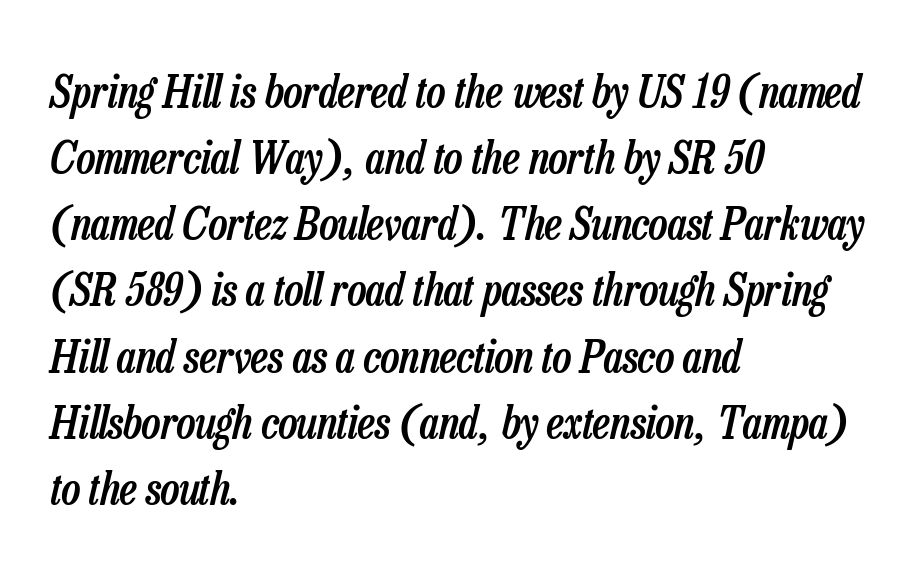
Q: Is the text bold? A: Semi-bold.
Q: Is the text italic (slanted)? A: Yes, it leans right by about 13 degrees.
Q: Is the text underlined? A: No.
Q: How is the paragraph aligned? A: Left-aligned.
Q: Is the spacing between letters normal or unusually wide? A: Normal.
Q: Is the spacing between lines tight, normal or loose? A: Normal.
Q: Width (condensed, normal, or wide)? A: Condensed.
Q: Stroke contrast? A: Low.
Q: x-height? A: Medium.
Q: Monospaced? A: No.
